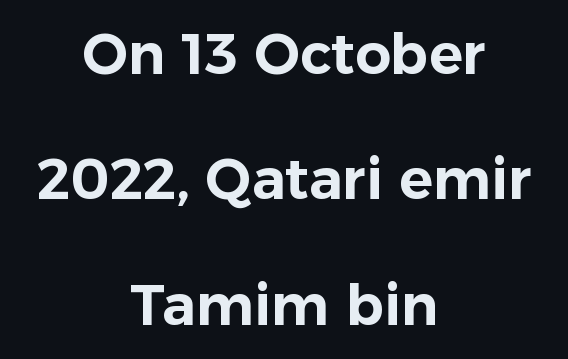
{"serif": "no", "italic": "no", "width": "normal", "stroke_contrast": "low", "x_height": "medium", "monospaced": "no", "underline": "no", "align": "center", "line_spacing": "loose", "line_spacing_ratio": 2.24, "letter_spacing": "normal", "letter_spacing_em": 0.0, "glyph_px": 56}
